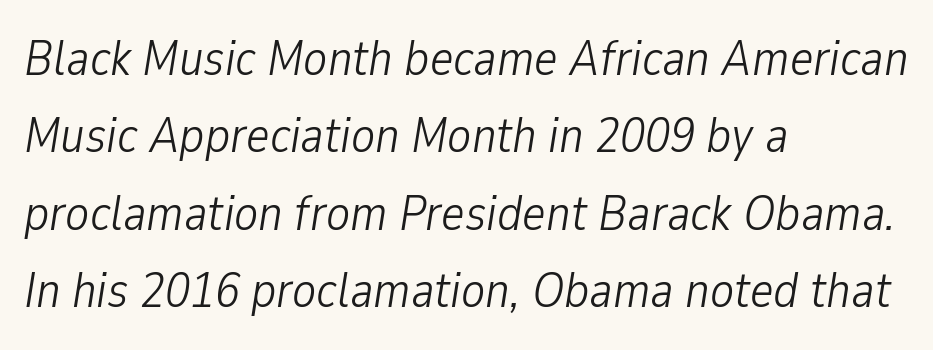
A typesetter would call this proportional, since set widths differ per character. Bare-footed words on every line. Horizontal bands of white between lines are of average thickness. Compared with a typical body face, this is equally light or lighter still.
